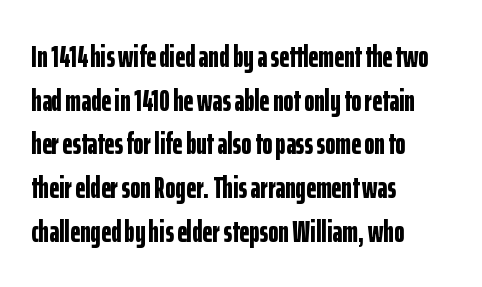
{"serif": "no", "italic": "no", "bold": "yes", "weight": "bold", "width": "condensed", "stroke_contrast": "low", "x_height": "medium", "monospaced": "no", "underline": "no", "align": "left", "line_spacing": "normal", "line_spacing_ratio": 1.41, "letter_spacing": "normal", "letter_spacing_em": 0.0, "glyph_px": 31}
